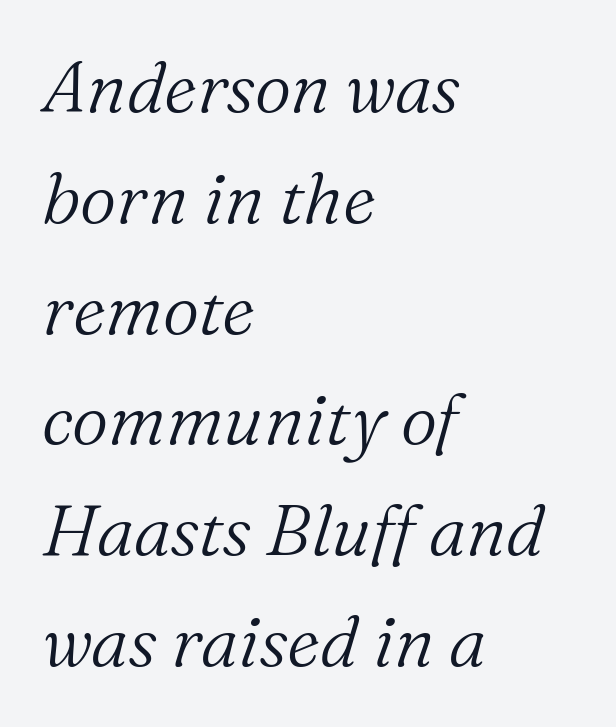
{"serif": "yes", "italic": "yes", "lean": "right", "slant_degrees": 16, "bold": "no", "weight": "light", "width": "normal", "stroke_contrast": "medium", "x_height": "medium", "monospaced": "no", "underline": "no", "align": "left", "line_spacing": "normal", "line_spacing_ratio": 1.56, "letter_spacing": "normal", "letter_spacing_em": 0.0, "glyph_px": 71}
